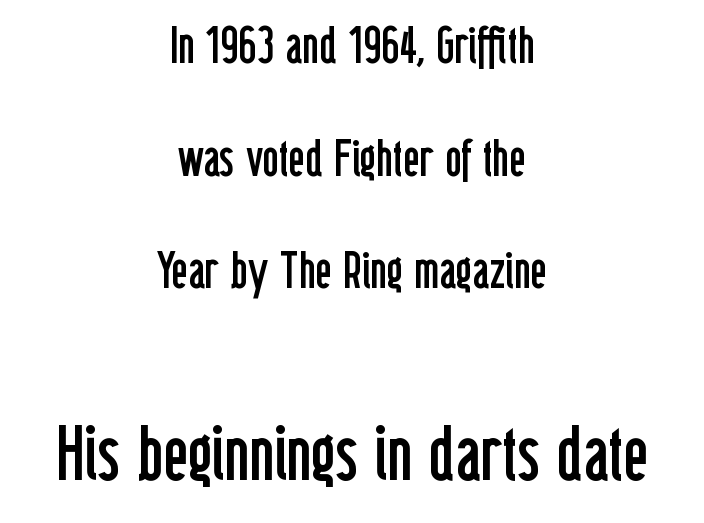
{"serif": "no", "italic": "no", "bold": "no", "weight": "regular", "width": "condensed", "stroke_contrast": "low", "x_height": "medium", "monospaced": "no", "underline": "no", "align": "center", "line_spacing": "loose", "line_spacing_ratio": 2.21, "letter_spacing": "normal", "letter_spacing_em": 0.0, "larger_block": "second", "size_ratio": 1.49, "glyph_px": 76}
